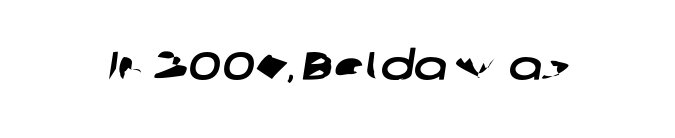
These lines keep a tight, regular rhythm from letter to letter. I'd call this a sans setting — the letters go barefoot. Any mark beneath the type? The region is blank. You could not count columns in this text — the font is proportionally spaced.
